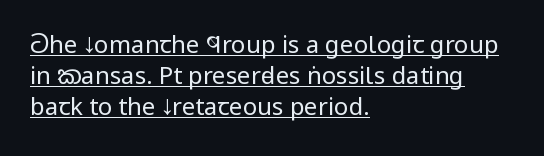
The image shows 24 px text type, upright; set left-aligned, normal line spacing (1.3x), normal letter spacing, underlined.
